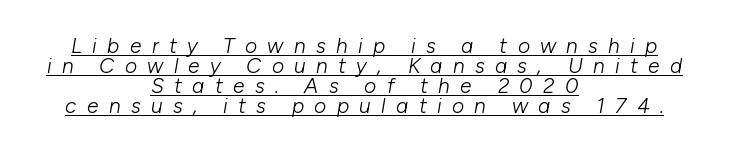
{"italic": "yes", "lean": "right", "slant_degrees": 10, "bold": "no", "underline": "yes", "align": "center", "line_spacing": "tight", "line_spacing_ratio": 0.96, "letter_spacing": "wide", "letter_spacing_em": 0.49, "glyph_px": 21}
